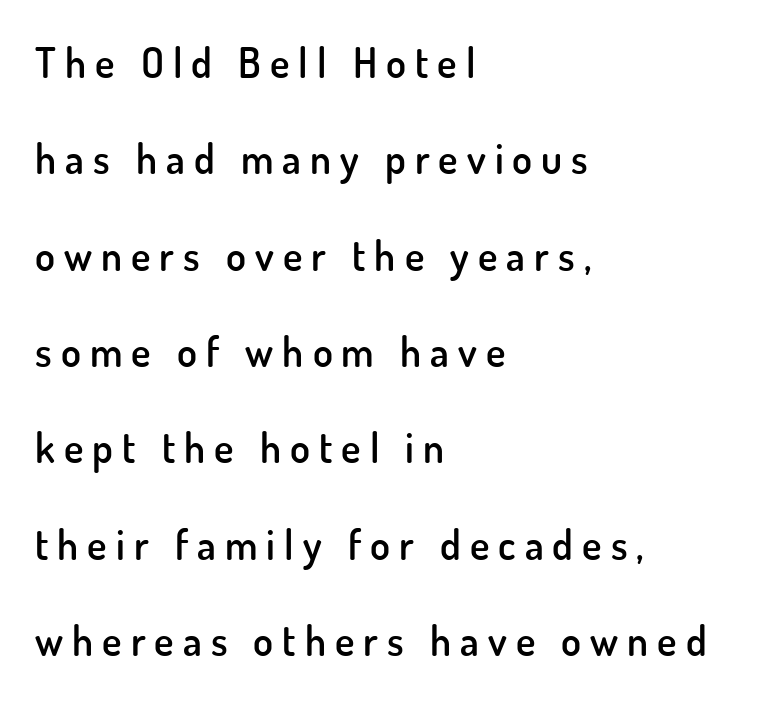
Q: Is the text bold? A: Semi-bold.
Q: Is the text italic (slanted)? A: No, it is upright.
Q: Is the typeface a serif or a sans-serif typeface? A: Sans-serif.
Q: Is the text underlined? A: No.
Q: How is the paragraph aligned? A: Left-aligned.
Q: Is the spacing between letters normal or unusually wide? A: Unusually wide.
Q: Is the spacing between lines tight, normal or loose? A: Loose.
Q: Width (condensed, normal, or wide)? A: Normal.
Q: Stroke contrast? A: Low.
Q: x-height? A: Small.
Q: Monospaced? A: No.
